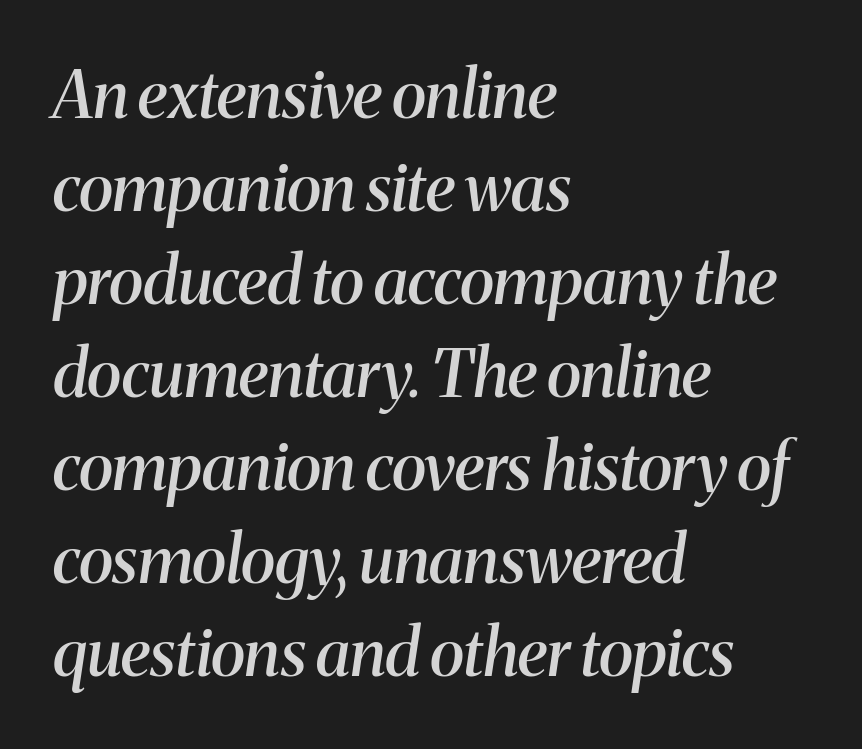
The image shows 66 px semibold serif type, italic (leaning right); set left-aligned, normal line spacing (1.41x), normal letter spacing, not underlined; medium stroke contrast and a medium x-height.
